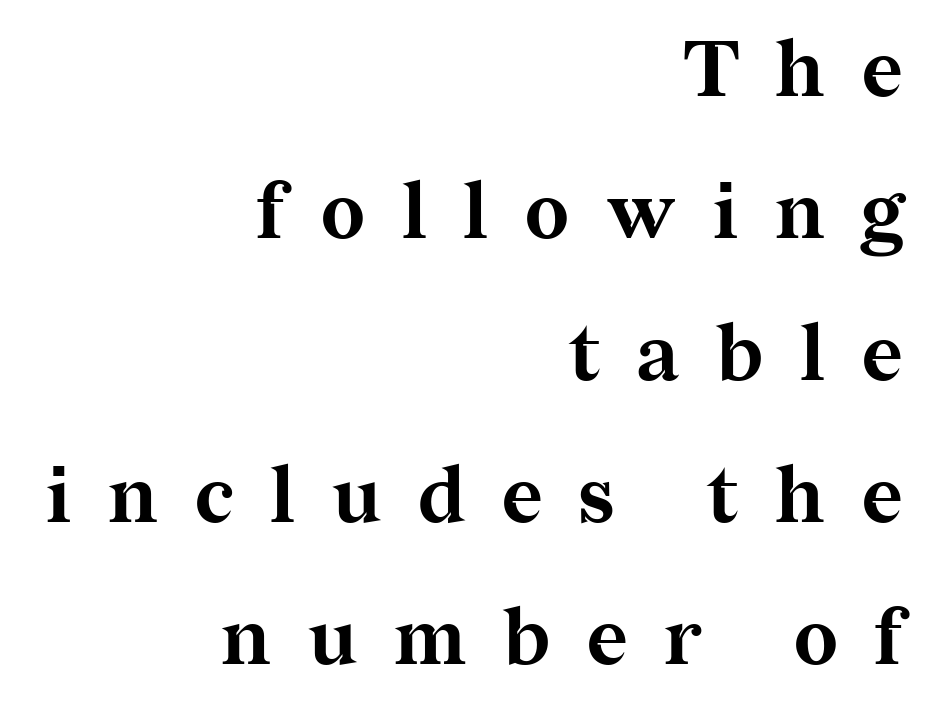
The image shows 78 px bold serif type, upright; set right-aligned, line spacing 1.82x, unusually wide letter spacing (+0.47 em), not underlined; medium stroke contrast and a medium x-height.
